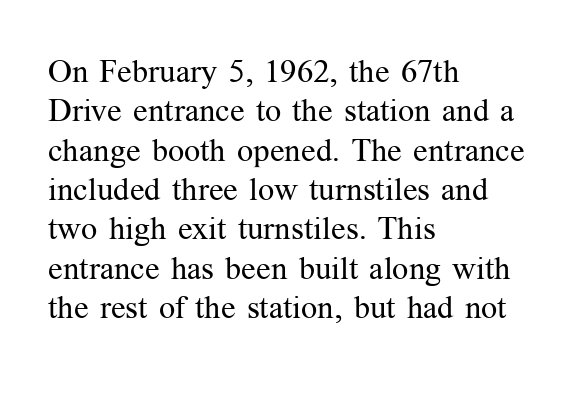
Q: Is the text bold? A: No.
Q: Is the text italic (slanted)? A: No, it is upright.
Q: Is the typeface a serif or a sans-serif typeface? A: Serif.
Q: Is the text underlined? A: No.
Q: How is the paragraph aligned? A: Left-aligned.
Q: Is the spacing between letters normal or unusually wide? A: Normal.
Q: Width (condensed, normal, or wide)? A: Normal.
Q: Stroke contrast? A: Medium.
Q: x-height? A: Medium.
Q: Monospaced? A: No.
